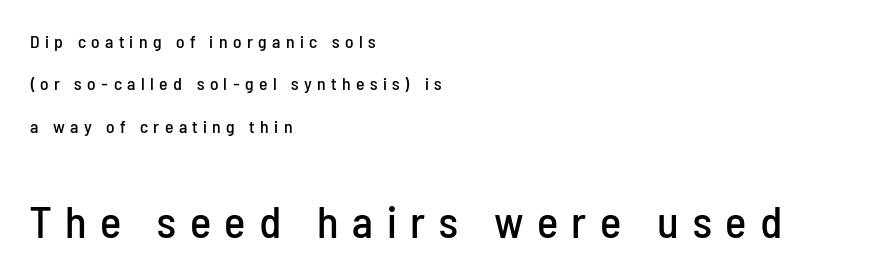
Q: Is the text italic (slanted)? A: No, it is upright.
Q: Is the typeface a serif or a sans-serif typeface? A: Sans-serif.
Q: Is the text underlined? A: No.
Q: How is the paragraph aligned? A: Left-aligned.
Q: Is the spacing between letters normal or unusually wide? A: Unusually wide.
Q: Is the spacing between lines tight, normal or loose? A: Loose.
Q: Which block of text is set in a larger size, the first (top) or the second (bottom)? A: The second (bottom) one.
Q: Width (condensed, normal, or wide)? A: Condensed.
Q: Stroke contrast? A: Low.
Q: x-height? A: Medium.
Q: Monospaced? A: No.
